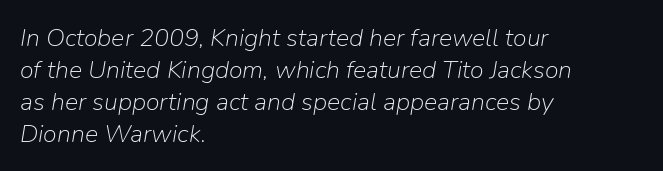
Caption: face not bold, strokes unweighted. Default kerning and tracking; the words read as compact shapes. Nobody drew a line under any word here. Compared with typical paragraphs, the rows here are spaced about the same. The text carries the slant typical of an italic or oblique font. These lines stack with their left ends in a neat column.
